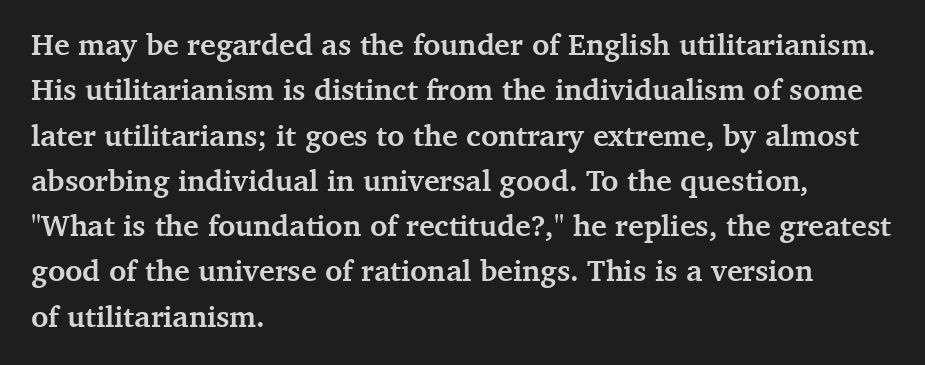
The rendering shows small feet on the letterforms — a serif design. The line-height multiplier appears to be the usual default. The lettering holds an erect, upright posture throughout. Short note: letters normally spaced.
